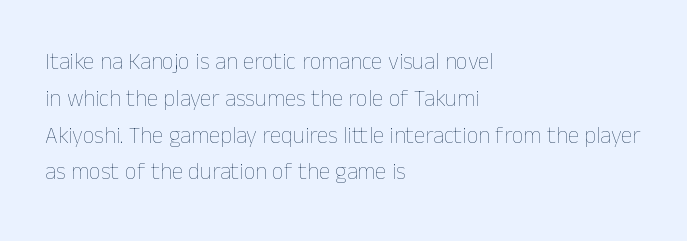
The rendering uses a moderate line-height, typical for paragraphs. The cut favours lightness, reaching ordinary text weight at its darkest. This is roman type, the default non-slanted kind. A student would call this left alignment; a typographer would say flush left, rag right. Honestly, there is no underline to notice here at all. The letterforms sit shoulder to shoulder at normal distance.
